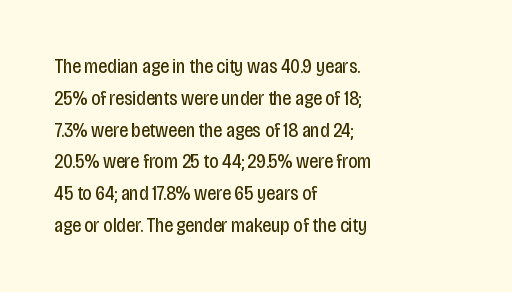
Q: Is the text bold? A: No.
Q: Is the text italic (slanted)? A: No, it is upright.
Q: Is the text underlined? A: No.
Q: How is the paragraph aligned? A: Left-aligned.
Q: Is the spacing between letters normal or unusually wide? A: Normal.
Q: Is the spacing between lines tight, normal or loose? A: Normal.
